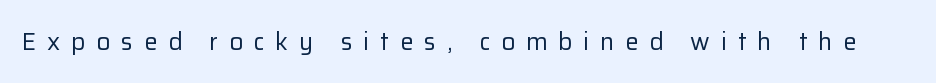
Q: Is the text bold? A: No.
Q: Is the text italic (slanted)? A: No, it is upright.
Q: Is the text underlined? A: No.
Q: Is the spacing between letters normal or unusually wide? A: Unusually wide.
